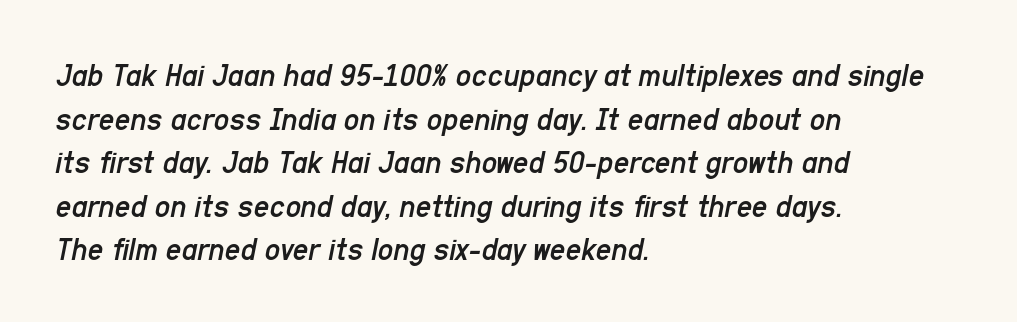
The image shows 34 px regular-weight, condensed type, italic (leaning right); set left-aligned, normal line spacing (1.28x), normal letter spacing, not underlined; low stroke contrast and a medium x-height.
